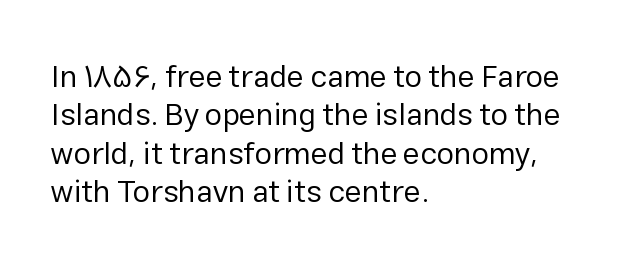
The image shows 31 px regular-weight sans-serif type, upright; set left-aligned, line spacing 1.24x, normal letter spacing, not underlined; low stroke contrast and a medium x-height.
